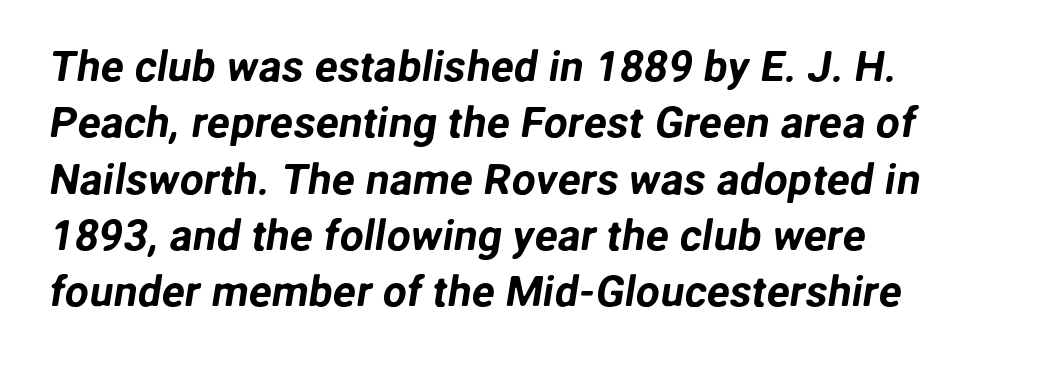
The image shows 43 px sans-serif type; set left-aligned, normal line spacing (1.31x), normal letter spacing, not underlined; low stroke contrast and a medium x-height.
